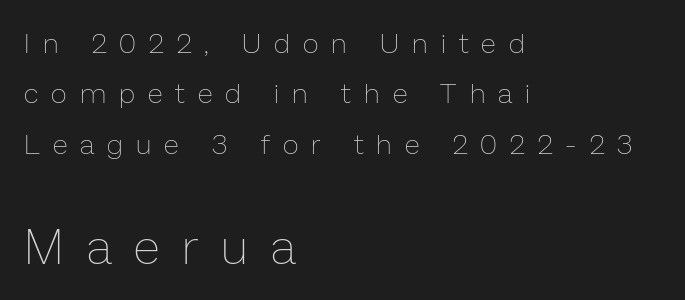
The image shows 49 px thin type, upright; set left-aligned, line spacing 1.8x, unusually wide letter spacing (+0.47 em), not underlined; the second (bottom) block is 1.75x larger; low stroke contrast and a medium x-height.
